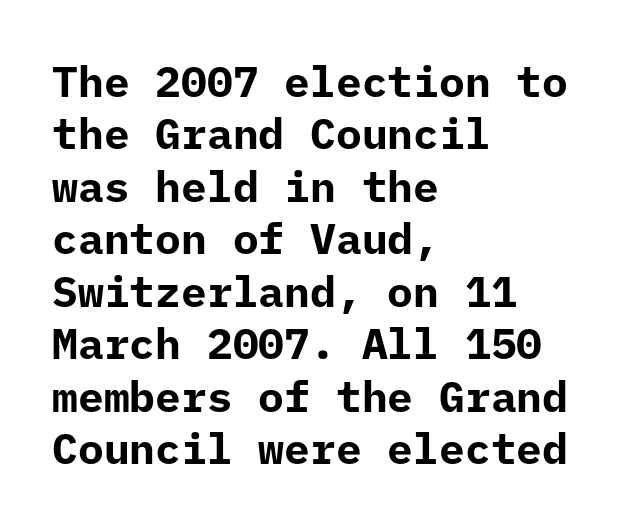
{"serif": "no", "italic": "no", "bold": "yes", "weight": "bold", "width": "normal", "stroke_contrast": "low", "x_height": "medium", "monospaced": "yes", "underline": "no", "align": "left", "line_spacing_ratio": 1.22, "letter_spacing": "normal", "letter_spacing_em": 0.0, "glyph_px": 43}
